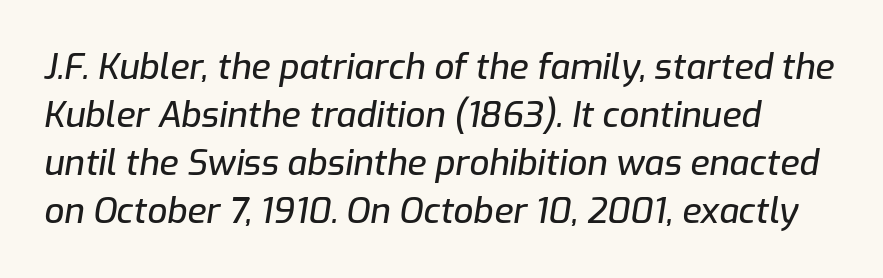
A typesetter would mark this as italic. Left-aligned paragraph, ragged on the right. Summary of vertical rhythm: regular, with standard interline spacing. Character widths vary here, with narrow letters taking less room than wide ones. The zone under the glyphs is completely vacant. Glyph-to-glyph distance matches everyday printed text.
